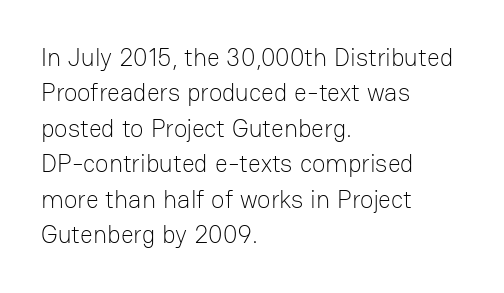
Plain, unruled lines of type. Is the type heavy? It reads as light-to-regular instead. Interline gaps are of average width in this sample. In terms of posture, this sample is upright. These lines are set flush left with a ragged right edge. Nothing unusual about the tracking: characters are spaced as the font intends.
